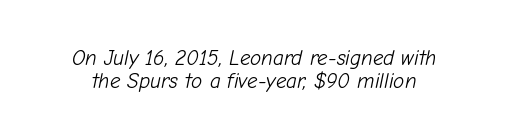
Q: Is the text bold? A: No.
Q: Is the text italic (slanted)? A: Yes, it leans right by about 12 degrees.
Q: Is the text underlined? A: No.
Q: Is the spacing between letters normal or unusually wide? A: Normal.
Q: Is the spacing between lines tight, normal or loose? A: Tight.
